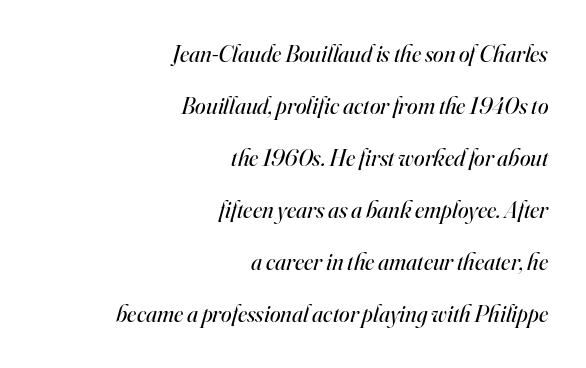
The image shows 24 px text type, italic (leaning right); set right-aligned, loose line spacing (2.17x), normal letter spacing, not underlined.
